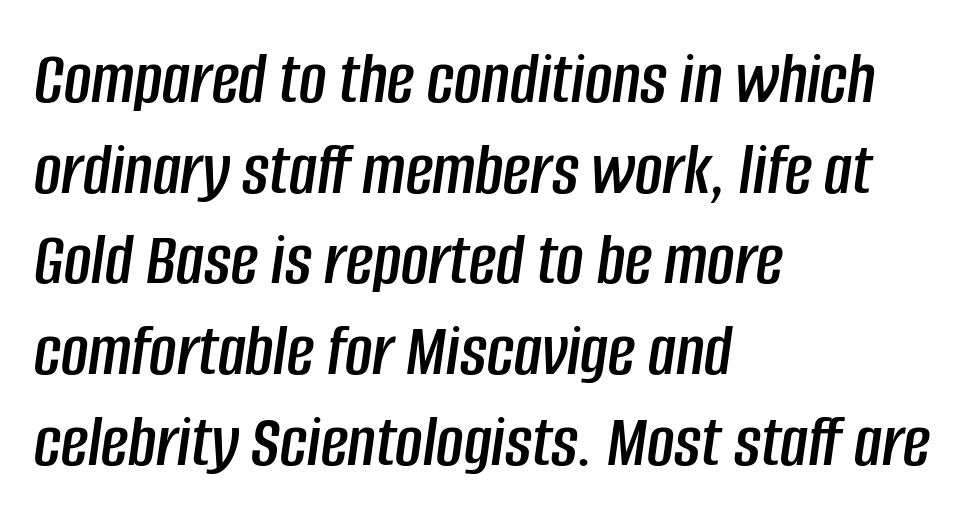
The image shows 75 px condensed type, italic (leaning right); set left-aligned, line spacing 1.21x, normal letter spacing, not underlined; low stroke contrast and a large x-height.
